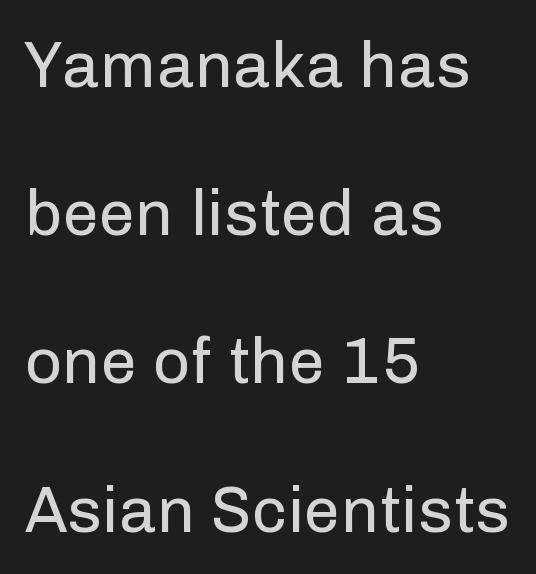
The typeface chosen for these lines omits serifs. The strokes are not fattened; the text isn't bold. Ordinary non-slanted type is in use. Compared with typical body copy, the letter spacing here is the same.
